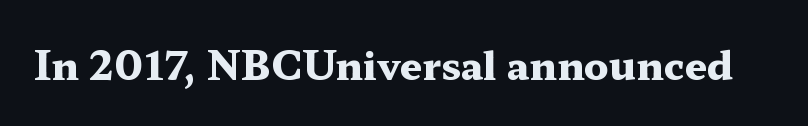
{"serif": "yes", "italic": "no", "bold": "yes", "weight": "heavy", "width": "wide", "stroke_contrast": "medium", "x_height": "medium", "monospaced": "no", "underline": "no", "letter_spacing": "normal", "letter_spacing_em": 0.0, "glyph_px": 39}
